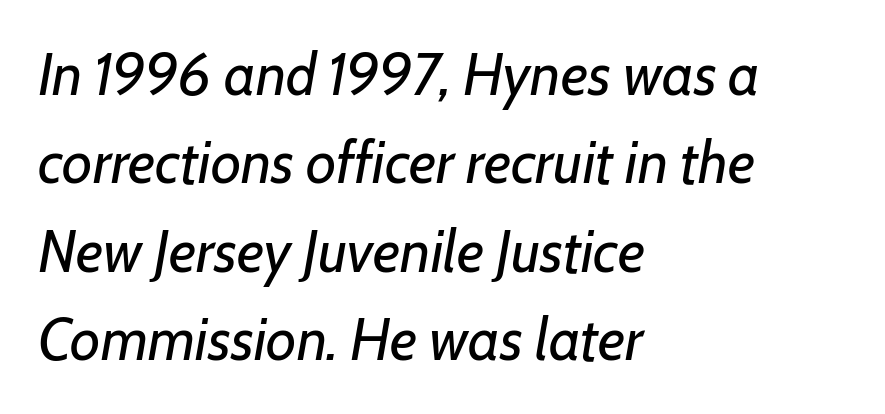
The space directly below the letters is spotless. Students, observe: this is what conventionally led text looks like. The passage shown is typed in a proportional face where columns would drift. Notice how the stems are inclined rather than vertical — that's the hallmark of italics. The paragraph has a hard left edge and a soft right edge.
